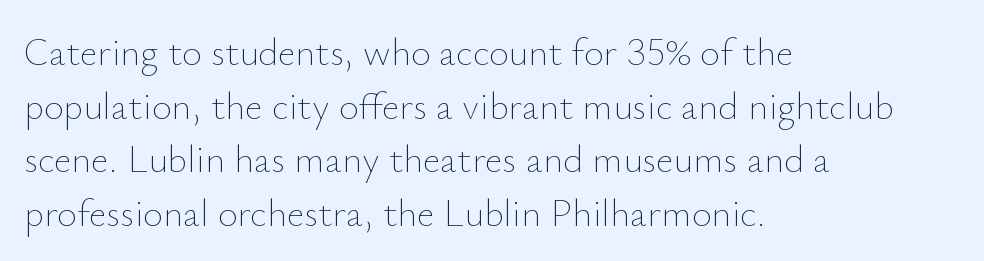
{"italic": "no", "bold": "no", "weight": "thin", "width": "normal", "stroke_contrast": "low", "x_height": "small", "monospaced": "no", "underline": "no", "align": "left", "line_spacing": "normal", "line_spacing_ratio": 1.41, "letter_spacing": "normal", "letter_spacing_em": 0.0, "glyph_px": 38}
